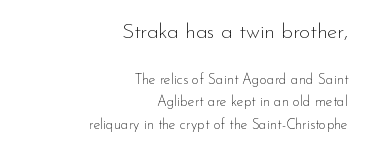
Q: Is the text bold? A: No.
Q: Is the text italic (slanted)? A: No, it is upright.
Q: Is the text underlined? A: No.
Q: How is the paragraph aligned? A: Right-aligned.
Q: Is the spacing between letters normal or unusually wide? A: Normal.
Q: Is the spacing between lines tight, normal or loose? A: Normal.
Q: Which block of text is set in a larger size, the first (top) or the second (bottom)? A: The first (top) one.
